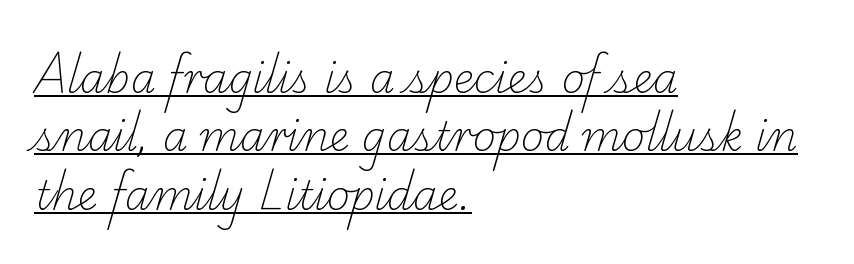
Q: Is the text bold? A: No.
Q: Is the typeface a serif or a sans-serif typeface? A: Serif.
Q: Is the text underlined? A: Yes.
Q: How is the paragraph aligned? A: Left-aligned.
Q: Is the spacing between letters normal or unusually wide? A: Normal.
Q: Is the spacing between lines tight, normal or loose? A: Normal.
Q: Width (condensed, normal, or wide)? A: Normal.
Q: Stroke contrast? A: Low.
Q: x-height? A: Small.
Q: Monospaced? A: No.
